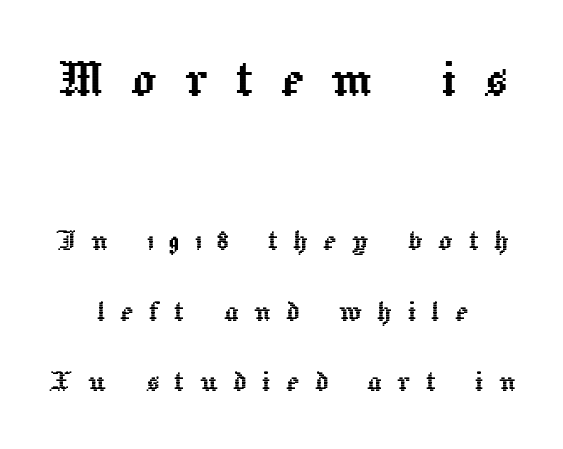
The image shows 62 px text type, upright; set loose line spacing (2.02x), unusually wide letter spacing (+0.44 em), not underlined; the first (top) block is 1.77x larger; a medium x-height.
